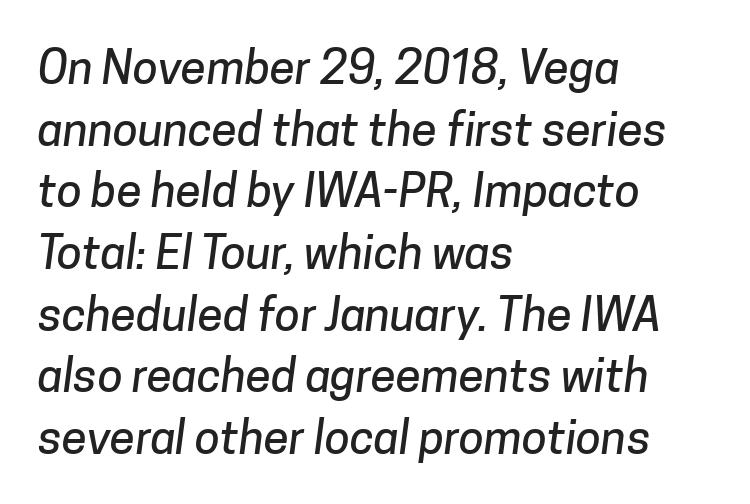
Q: Is the typeface a serif or a sans-serif typeface? A: Sans-serif.
Q: Is the text underlined? A: No.
Q: How is the paragraph aligned? A: Left-aligned.
Q: Is the spacing between letters normal or unusually wide? A: Normal.
Q: Is the spacing between lines tight, normal or loose? A: Normal.
Q: Width (condensed, normal, or wide)? A: Normal.
Q: Stroke contrast? A: Low.
Q: x-height? A: Medium.
Q: Monospaced? A: No.
